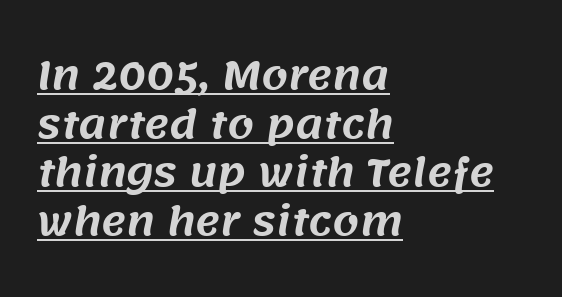
The image shows 38 px sans-serif type; set left-aligned, normal line spacing (1.28x), normal letter spacing, underlined; medium stroke contrast and a large x-height.
